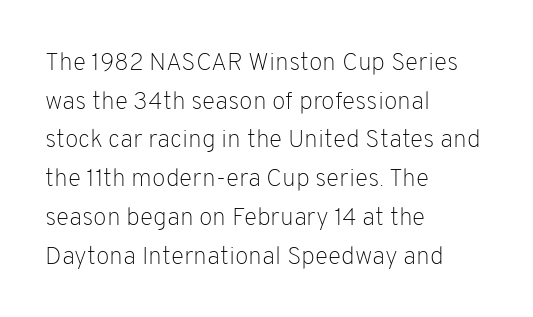
The image shows 25 px text type, upright; set left-aligned, normal line spacing (1.55x), normal letter spacing, not underlined.
